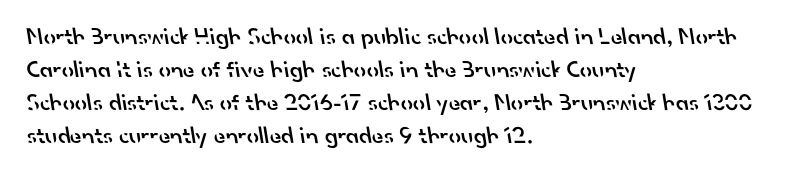
The image shows 24 px text type; set left-aligned, normal line spacing (1.38x), normal letter spacing, not underlined.
